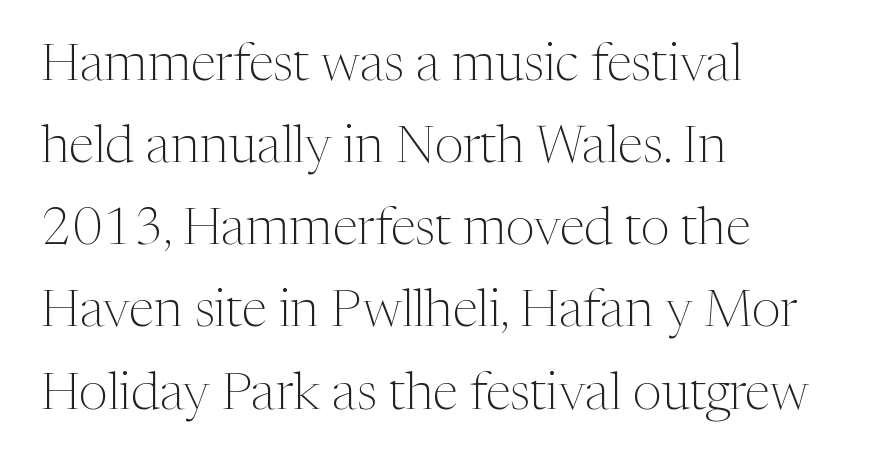
The image shows 52 px light serif type, upright; set left-aligned, normal line spacing (1.58x), normal letter spacing, not underlined; medium stroke contrast and a medium x-height.
